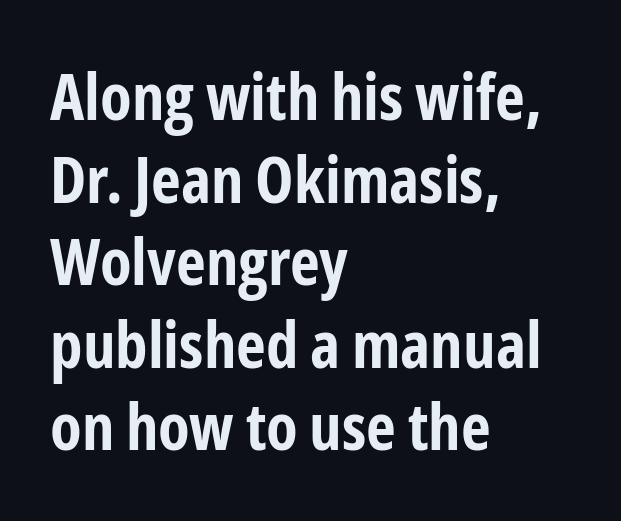
Q: Is the text bold? A: Yes.
Q: Is the text italic (slanted)? A: No, it is upright.
Q: Is the typeface a serif or a sans-serif typeface? A: Sans-serif.
Q: Is the text underlined? A: No.
Q: How is the paragraph aligned? A: Left-aligned.
Q: Is the spacing between letters normal or unusually wide? A: Normal.
Q: Is the spacing between lines tight, normal or loose? A: Normal.
Q: Width (condensed, normal, or wide)? A: Condensed.
Q: Stroke contrast? A: Low.
Q: x-height? A: Medium.
Q: Monospaced? A: No.
